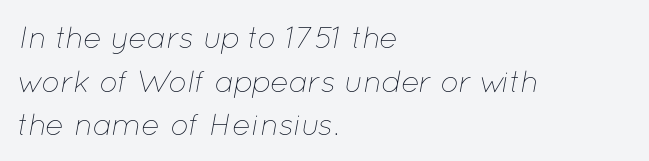
Q: Is the text bold? A: No.
Q: Is the text italic (slanted)? A: Yes, it leans right by about 12 degrees.
Q: Is the text underlined? A: No.
Q: How is the paragraph aligned? A: Left-aligned.
Q: Is the spacing between letters normal or unusually wide? A: Normal.
Q: Is the spacing between lines tight, normal or loose? A: Normal.
Q: Width (condensed, normal, or wide)? A: Normal.
Q: Stroke contrast? A: Low.
Q: x-height? A: Medium.
Q: Monospaced? A: No.
